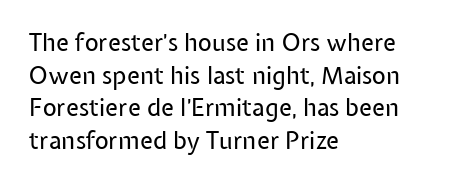
The image shows 24 px text type, upright; set left-aligned, normal line spacing (1.36x), normal letter spacing, not underlined.
